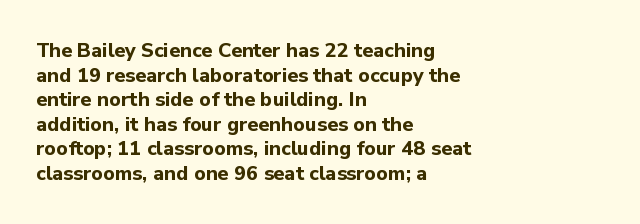
The image shows 20 px bold type, upright; set left-aligned, line spacing 1.23x, normal letter spacing, not underlined.
